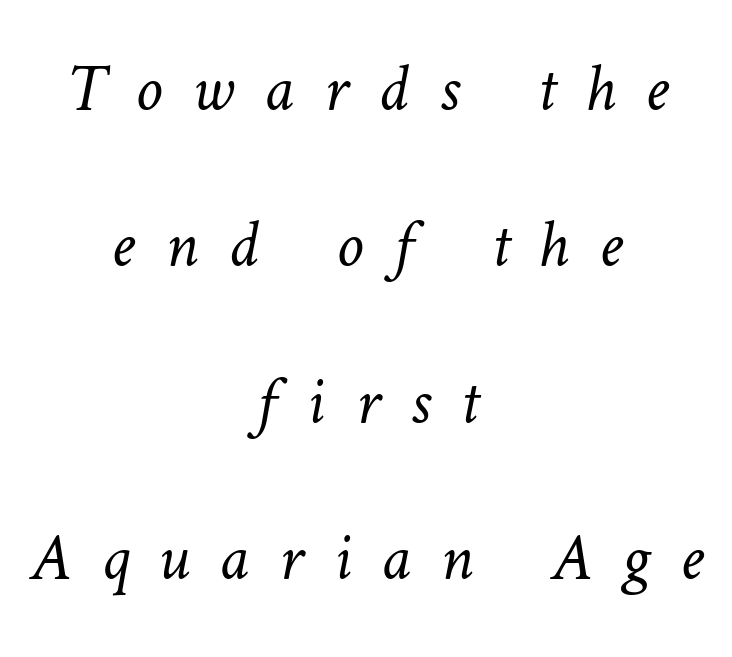
Q: Is the text bold? A: No.
Q: Is the text underlined? A: No.
Q: How is the paragraph aligned? A: Centered.
Q: Is the spacing between letters normal or unusually wide? A: Unusually wide.
Q: Is the spacing between lines tight, normal or loose? A: Loose.
Q: Width (condensed, normal, or wide)? A: Normal.
Q: Stroke contrast? A: Low.
Q: x-height? A: Medium.
Q: Monospaced? A: No.
